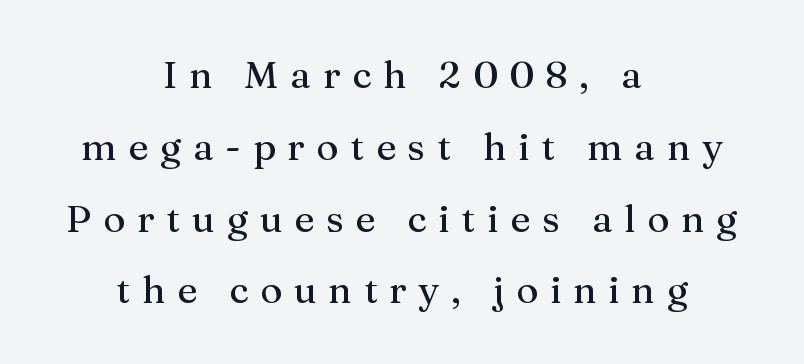
{"serif": "yes", "italic": "no", "width": "normal", "stroke_contrast": "medium", "x_height": "medium", "monospaced": "no", "underline": "no", "align": "center", "line_spacing_ratio": 1.89, "letter_spacing": "wide", "letter_spacing_em": 0.31, "glyph_px": 38}
